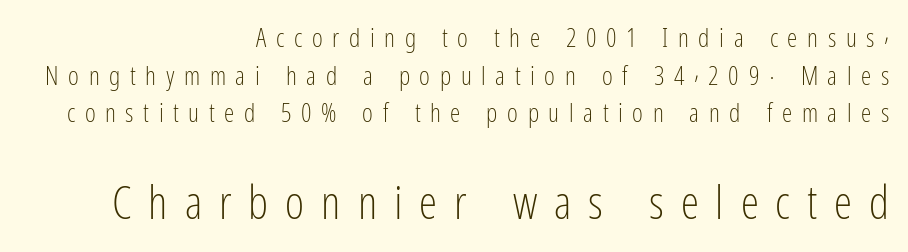
Words appear elongated and porous because spacing is wide. Any mark beneath the type? The region is blank. Each stroke keeps to a modest, everyday thickness or less. Do the characters align in a grid? No, the font is proportional.
